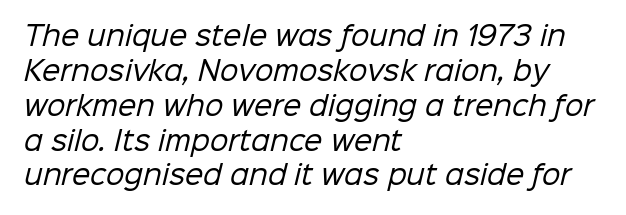
The gap between lines stays unmarked. Words appear dense and cohesive because spacing is normal. Is there much room between lines? A standard amount, neither cramped nor airy. The rag falls on the right side of this text block. Vertical stems look standard width or narrower in stroke.
